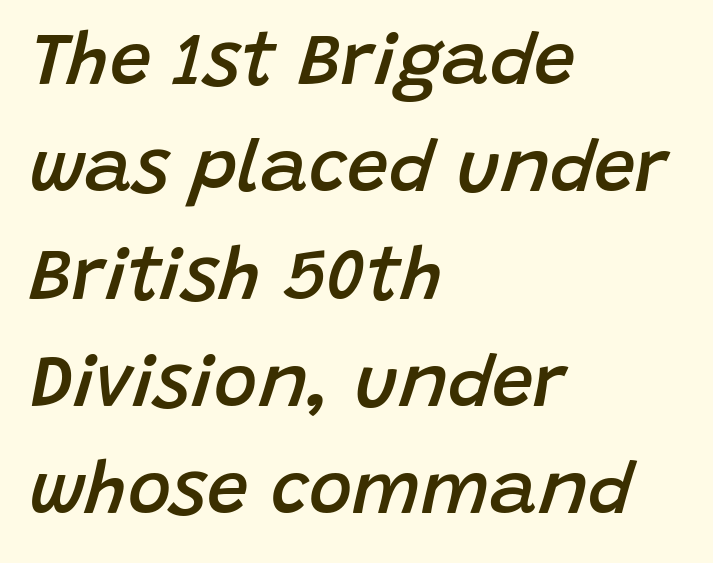
The image shows 74 px semibold type, italic (leaning right); set left-aligned, normal line spacing (1.45x), normal letter spacing, not underlined; low stroke contrast and a large x-height.
